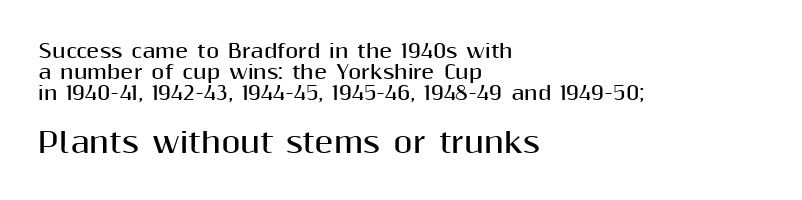
{"serif": "no", "italic": "no", "bold": "yes", "weight": "bold", "width": "normal", "stroke_contrast": "medium", "x_height": "medium", "monospaced": "no", "underline": "no", "align": "left", "line_spacing": "tight", "line_spacing_ratio": 1.11, "letter_spacing": "normal", "letter_spacing_em": 0.0, "larger_block": "second", "size_ratio": 1.47, "glyph_px": 28}
